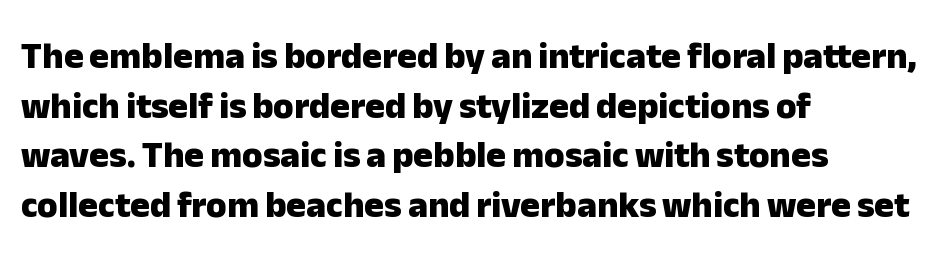
{"serif": "no", "italic": "no", "bold": "yes", "weight": "heavy", "width": "normal", "stroke_contrast": "low", "x_height": "medium", "monospaced": "no", "underline": "no", "align": "left", "line_spacing": "normal", "line_spacing_ratio": 1.34, "letter_spacing": "normal", "letter_spacing_em": 0.0, "glyph_px": 37}
